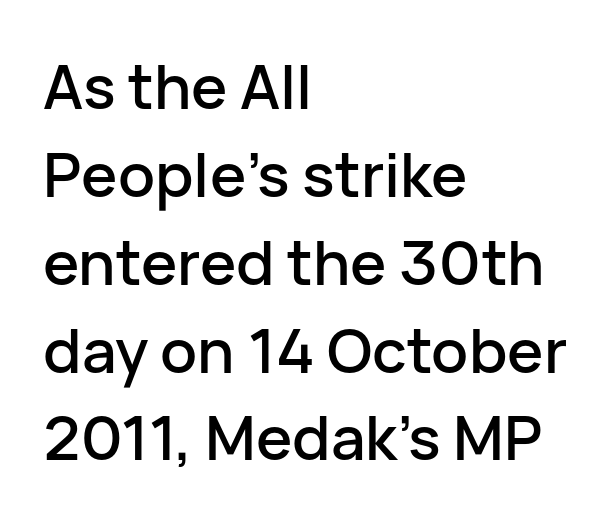
The letters stand upright; this is a roman face. Reading down the block, your eye returns to a fixed left position each line. Check the space under the baseline: it is left empty. Quick note: interline space is typical.
